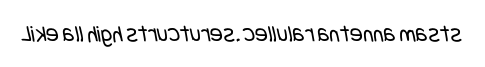
The image shows 24 px text type; set normal letter spacing, not underlined.
